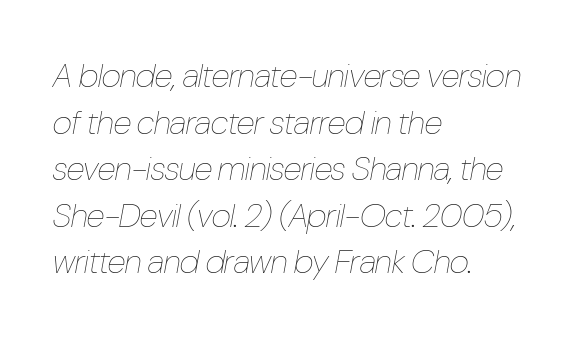
Q: Is the text bold? A: No.
Q: Is the text italic (slanted)? A: Yes, it leans right by about 10 degrees.
Q: Is the text underlined? A: No.
Q: How is the paragraph aligned? A: Left-aligned.
Q: Is the spacing between letters normal or unusually wide? A: Normal.
Q: Is the spacing between lines tight, normal or loose? A: Normal.
Q: Width (condensed, normal, or wide)? A: Condensed.
Q: Stroke contrast? A: Low.
Q: x-height? A: Medium.
Q: Monospaced? A: No.
